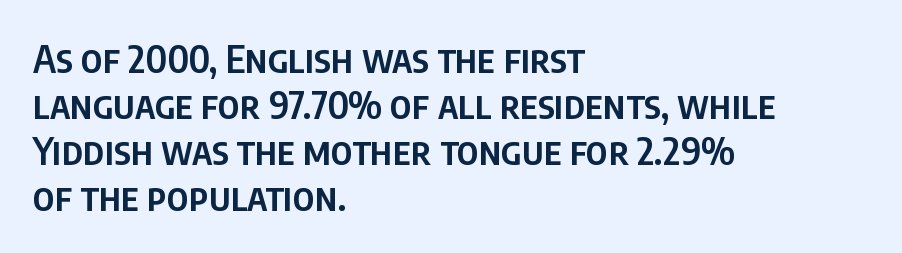
Q: Is the text bold? A: Semi-bold.
Q: Is the text italic (slanted)? A: No, it is upright.
Q: Is the typeface a serif or a sans-serif typeface? A: Sans-serif.
Q: Is the text underlined? A: No.
Q: How is the paragraph aligned? A: Left-aligned.
Q: Is the spacing between letters normal or unusually wide? A: Normal.
Q: Width (condensed, normal, or wide)? A: Condensed.
Q: Stroke contrast? A: Low.
Q: x-height? A: Large.
Q: Monospaced? A: No.
